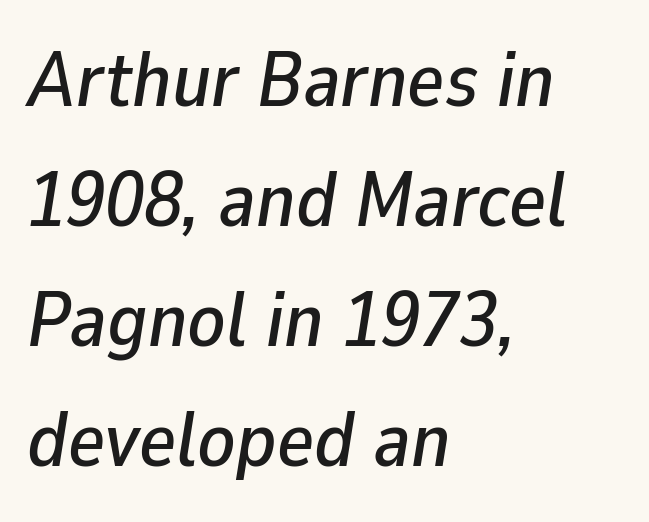
The passage shown is typed in a proportional face where columns would drift. The line-height multiplier appears to be the usual default. Observe the ordinary spacing: letters are neighbours, not strangers. The passage is arranged the way most books set body copy — flush left. Just letters on the line, the space beneath them empty. An italicized treatment has been applied to the whole sample.
